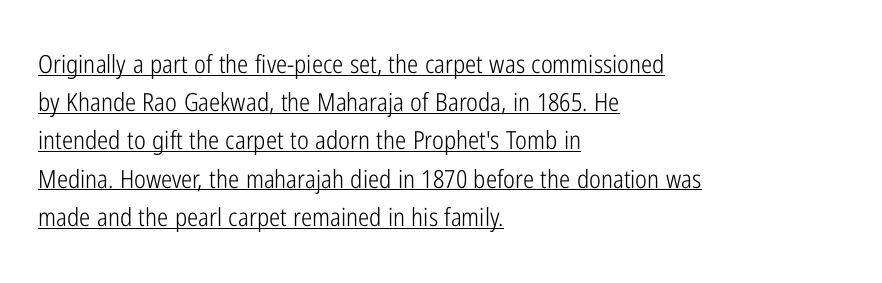
The image shows 25 px text type, upright; set left-aligned, normal line spacing (1.53x), normal letter spacing, underlined.
